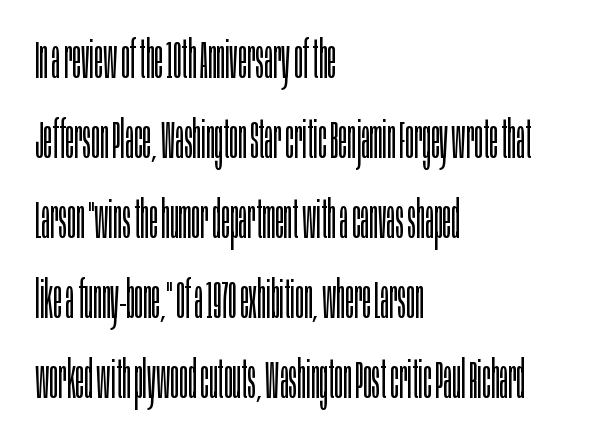
{"serif": "no", "italic": "no", "bold": "no", "weight": "light", "width": "condensed", "stroke_contrast": "low", "x_height": "large", "monospaced": "no", "underline": "no", "align": "left", "line_spacing": "normal", "line_spacing_ratio": 1.51, "letter_spacing": "normal", "letter_spacing_em": 0.0, "glyph_px": 53}
